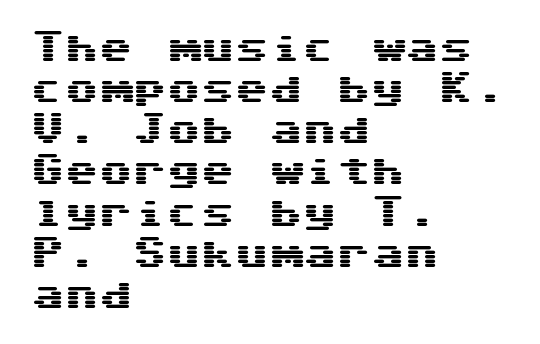
The image shows 34 px wide sans-serif type, upright, monospaced; set left-aligned, line spacing 1.21x, normal letter spacing, not underlined; medium stroke contrast and a medium x-height.
